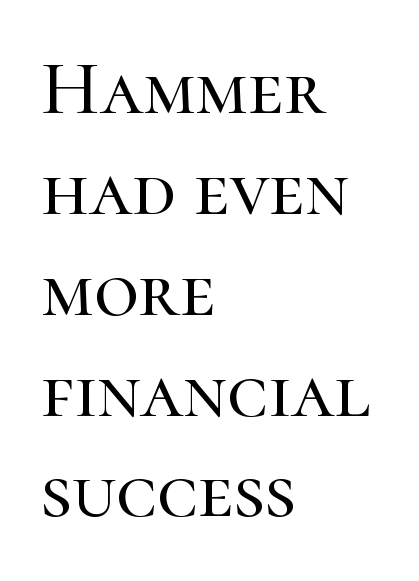
Q: Is the text italic (slanted)? A: No, it is upright.
Q: Is the typeface a serif or a sans-serif typeface? A: Serif.
Q: Is the text underlined? A: No.
Q: How is the paragraph aligned? A: Left-aligned.
Q: Is the spacing between letters normal or unusually wide? A: Normal.
Q: Is the spacing between lines tight, normal or loose? A: Normal.
Q: Width (condensed, normal, or wide)? A: Normal.
Q: Stroke contrast? A: High.
Q: x-height? A: Medium.
Q: Monospaced? A: No.
